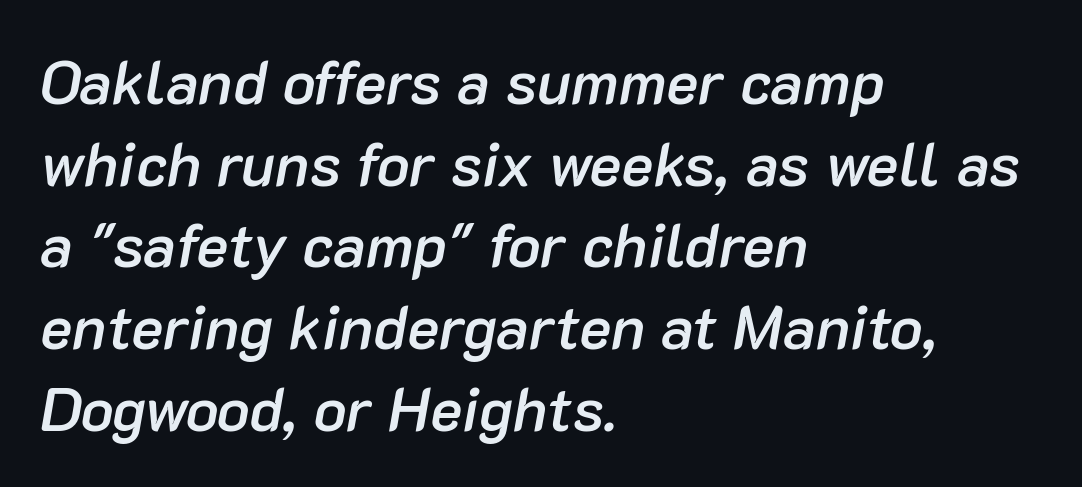
The image shows 61 px semibold type, italic (leaning right); set left-aligned, normal line spacing (1.34x), normal letter spacing, not underlined; low stroke contrast and a medium x-height.
